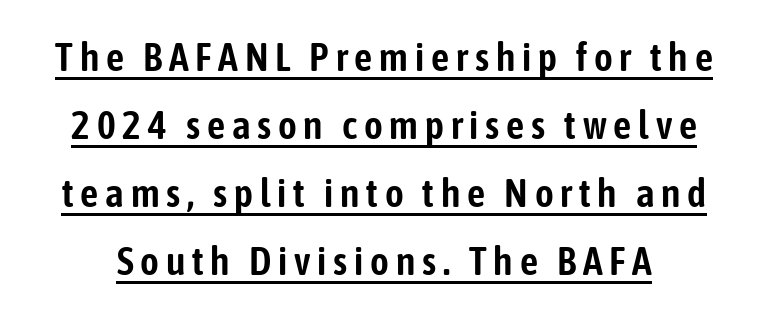
{"serif": "no", "italic": "no", "width": "condensed", "stroke_contrast": "low", "x_height": "medium", "monospaced": "no", "underline": "yes", "line_spacing": "normal", "line_spacing_ratio": 1.7, "glyph_px": 40}
